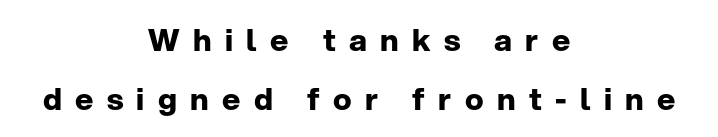
Q: Is the text bold? A: Yes.
Q: Is the text italic (slanted)? A: No, it is upright.
Q: Is the typeface a serif or a sans-serif typeface? A: Sans-serif.
Q: Is the text underlined? A: No.
Q: How is the paragraph aligned? A: Centered.
Q: Is the spacing between letters normal or unusually wide? A: Unusually wide.
Q: Width (condensed, normal, or wide)? A: Normal.
Q: Stroke contrast? A: Low.
Q: x-height? A: Medium.
Q: Monospaced? A: No.
